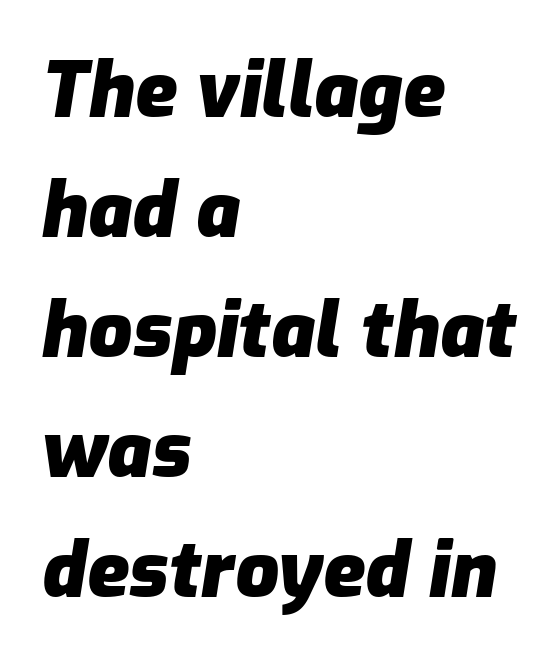
The typography opts for an oblique posture over an upright one. The rendering uses a moderate line-height, typical for paragraphs. The setting favours the left margin, as ordinary paragraphs usually do. The area under the type is left untouched.
